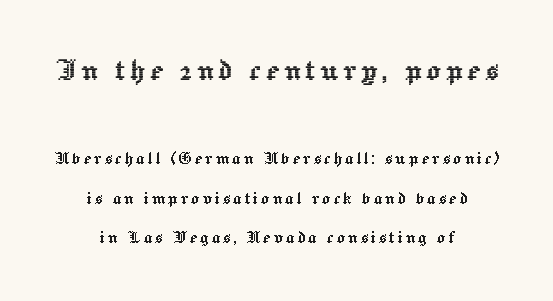
{"italic": "no", "width": "normal", "x_height": "medium", "monospaced": "no", "underline": "no", "align": "center", "line_spacing_ratio": 1.88, "larger_block": "first", "size_ratio": 1.71, "glyph_px": 36}
